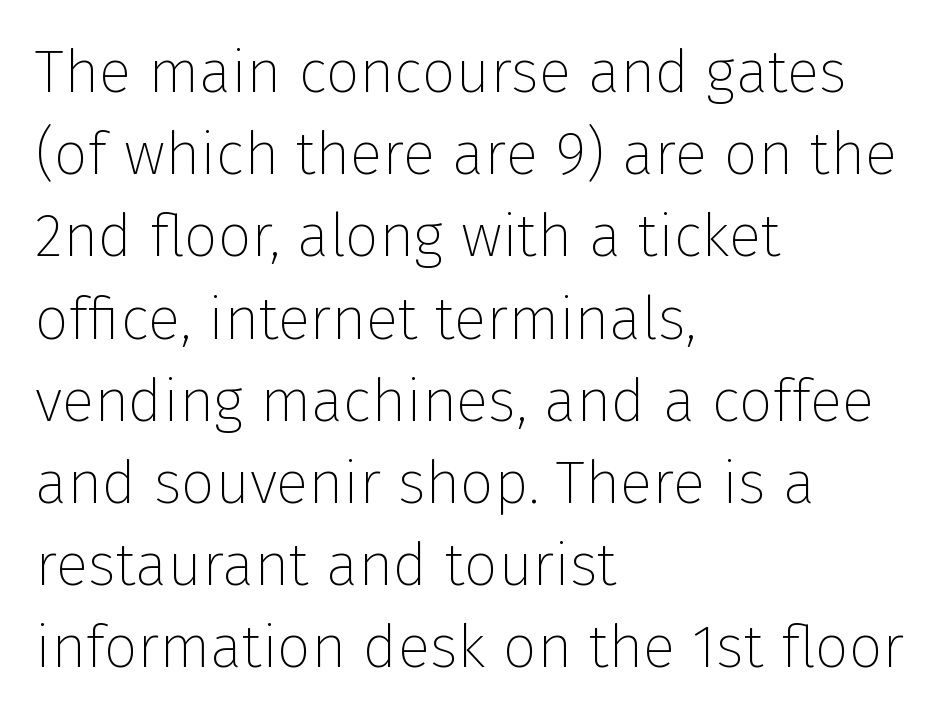
Q: Is the text bold? A: No.
Q: Is the text italic (slanted)? A: No, it is upright.
Q: Is the typeface a serif or a sans-serif typeface? A: Sans-serif.
Q: Is the text underlined? A: No.
Q: How is the paragraph aligned? A: Left-aligned.
Q: Is the spacing between letters normal or unusually wide? A: Normal.
Q: Is the spacing between lines tight, normal or loose? A: Normal.
Q: Width (condensed, normal, or wide)? A: Normal.
Q: Stroke contrast? A: Low.
Q: x-height? A: Medium.
Q: Monospaced? A: No.
